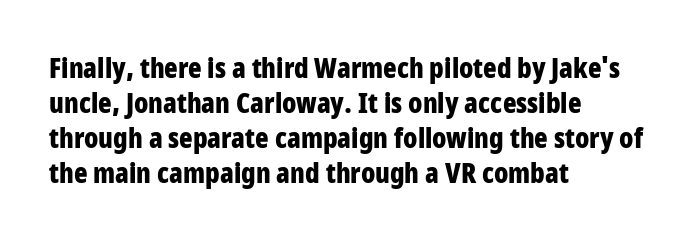
The image shows 28 px bold, condensed sans-serif type, upright; set left-aligned, normal line spacing (1.25x), normal letter spacing, not underlined; low stroke contrast and a large x-height.
